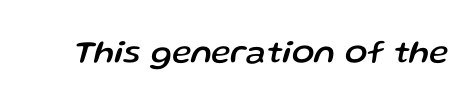
Q: Is the text italic (slanted)? A: Yes, it leans right by about 13 degrees.
Q: Is the text underlined? A: No.
Q: Is the spacing between letters normal or unusually wide? A: Normal.
Q: Width (condensed, normal, or wide)? A: Normal.
Q: Stroke contrast? A: Low.
Q: x-height? A: Medium.
Q: Monospaced? A: No.
